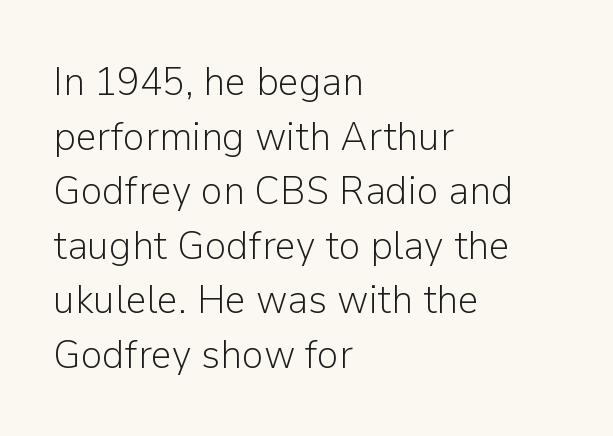
Nope, no serifs anywhere on these letters. The space directly below the letters is spotless. What stands out about the letter spacing? Nothing — it is the standard amount. The font is comparable to plain body text, perhaps lighter. The passage shown stacks its lines at a standard gap. A student would call this left alignment; a typographer would say flush left, rag right.
